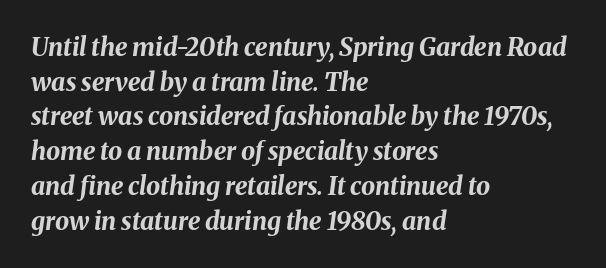
Q: Is the text bold? A: Yes.
Q: Is the text italic (slanted)? A: Yes, it leans right by about 8 degrees.
Q: Is the text underlined? A: No.
Q: How is the paragraph aligned? A: Left-aligned.
Q: Is the spacing between letters normal or unusually wide? A: Normal.
Q: Is the spacing between lines tight, normal or loose? A: Normal.
